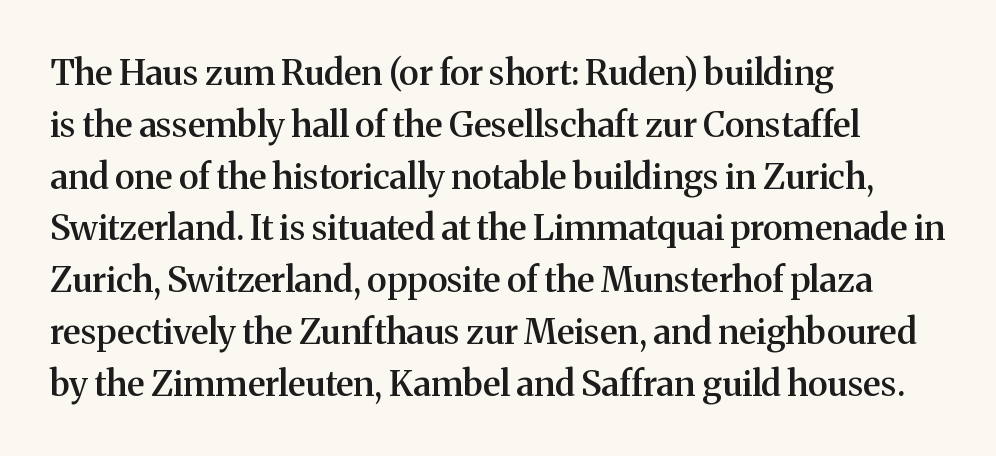
The image shows 35 px semibold serif type, upright; set left-aligned, normal line spacing (1.48x), normal letter spacing, not underlined; medium stroke contrast and a medium x-height.
